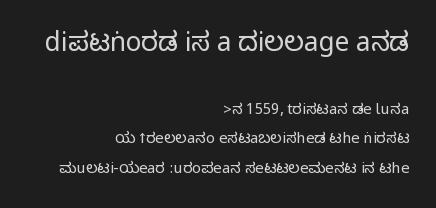
Q: Is the text italic (slanted)? A: No, it is upright.
Q: Is the text underlined? A: No.
Q: How is the paragraph aligned? A: Right-aligned.
Q: Is the spacing between letters normal or unusually wide? A: Normal.
Q: Is the spacing between lines tight, normal or loose? A: Loose.
Q: Which block of text is set in a larger size, the first (top) or the second (bottom)? A: The first (top) one.
